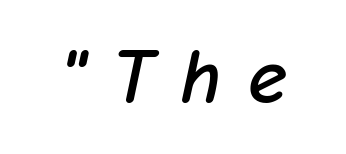
Q: Is the text italic (slanted)? A: Yes, it leans right by about 12 degrees.
Q: Is the text underlined? A: No.
Q: Is the spacing between letters normal or unusually wide? A: Unusually wide.
Q: Width (condensed, normal, or wide)? A: Normal.
Q: Stroke contrast? A: Low.
Q: x-height? A: Medium.
Q: Monospaced? A: No.
